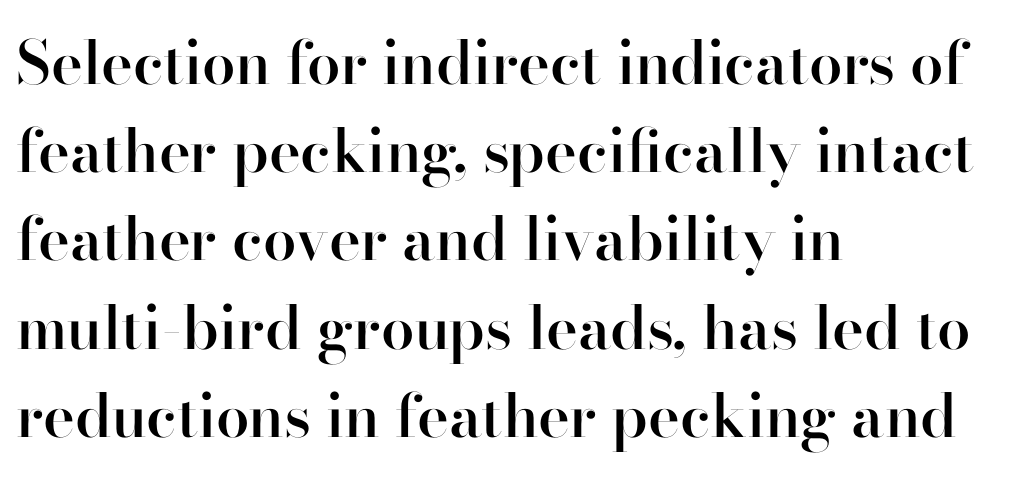
Q: Is the text bold? A: Semi-bold.
Q: Is the text italic (slanted)? A: No, it is upright.
Q: Is the typeface a serif or a sans-serif typeface? A: Serif.
Q: Is the text underlined? A: No.
Q: How is the paragraph aligned? A: Left-aligned.
Q: Is the spacing between letters normal or unusually wide? A: Normal.
Q: Is the spacing between lines tight, normal or loose? A: Normal.
Q: Width (condensed, normal, or wide)? A: Normal.
Q: Stroke contrast? A: High.
Q: x-height? A: Small.
Q: Monospaced? A: No.
